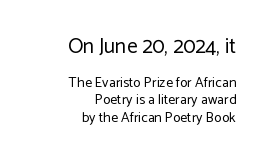
Horizontal alignment here is rightward, an uncommon choice for prose. These glyphs show unthickened strokes, regular width or finer. Larger block? The one above; the one below is distinctly smaller. When letters stand straight like this, we call the style roman or upright. The gap between lines stays unmarked.
